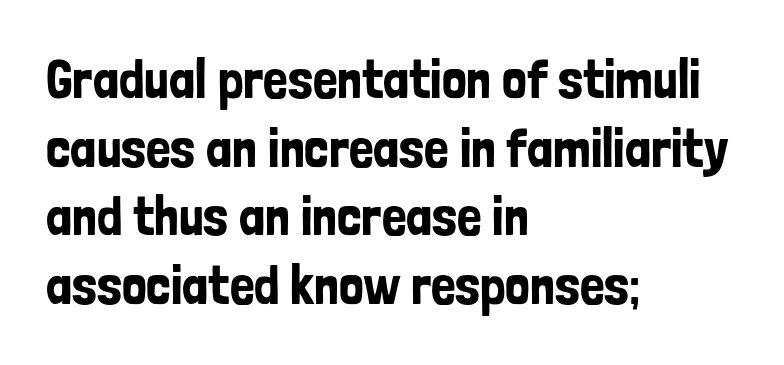
Q: Is the text italic (slanted)? A: No, it is upright.
Q: Is the typeface a serif or a sans-serif typeface? A: Sans-serif.
Q: Is the text underlined? A: No.
Q: How is the paragraph aligned? A: Left-aligned.
Q: Is the spacing between letters normal or unusually wide? A: Normal.
Q: Is the spacing between lines tight, normal or loose? A: Normal.
Q: Width (condensed, normal, or wide)? A: Condensed.
Q: Stroke contrast? A: Low.
Q: x-height? A: Medium.
Q: Monospaced? A: No.
